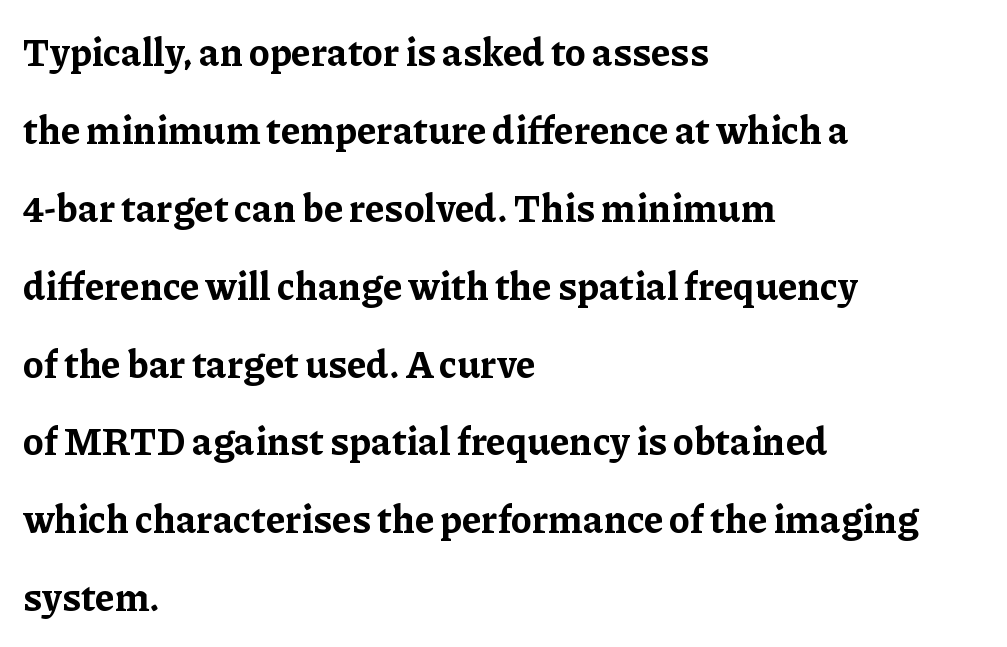
{"serif": "yes", "italic": "no", "bold": "yes", "weight": "bold", "width": "normal", "stroke_contrast": "low", "x_height": "medium", "monospaced": "no", "underline": "no", "align": "left", "line_spacing": "loose", "line_spacing_ratio": 2.05, "letter_spacing": "normal", "letter_spacing_em": 0.0, "glyph_px": 38}
